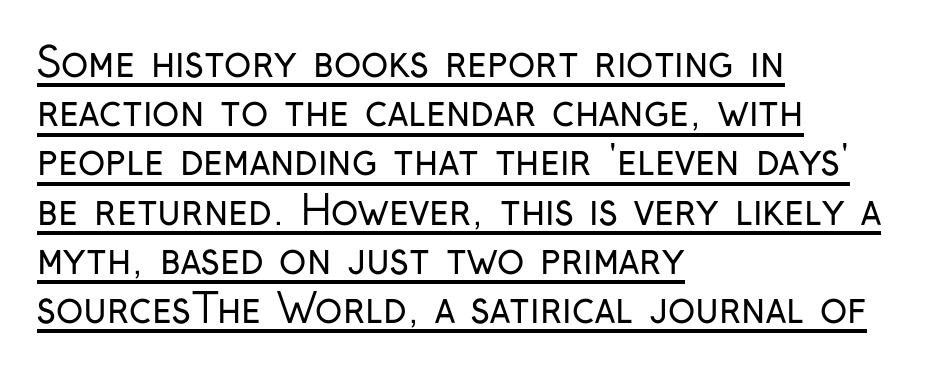
Q: Is the text bold? A: No.
Q: Is the text italic (slanted)? A: No, it is upright.
Q: Is the typeface a serif or a sans-serif typeface? A: Sans-serif.
Q: Is the text underlined? A: Yes.
Q: How is the paragraph aligned? A: Left-aligned.
Q: Is the spacing between letters normal or unusually wide? A: Normal.
Q: Width (condensed, normal, or wide)? A: Condensed.
Q: Stroke contrast? A: Low.
Q: x-height? A: Medium.
Q: Monospaced? A: No.
